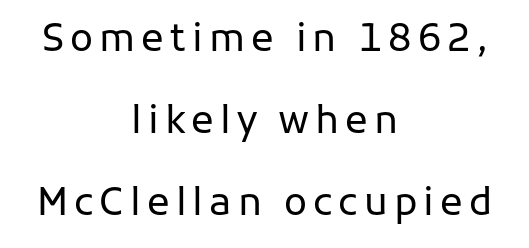
Centered paragraph, ragged on both sides. No letter is thick-stroked: the sample isn't bold. A typesetter would mark this as roman, not italic. Vertical spacing — loose.
